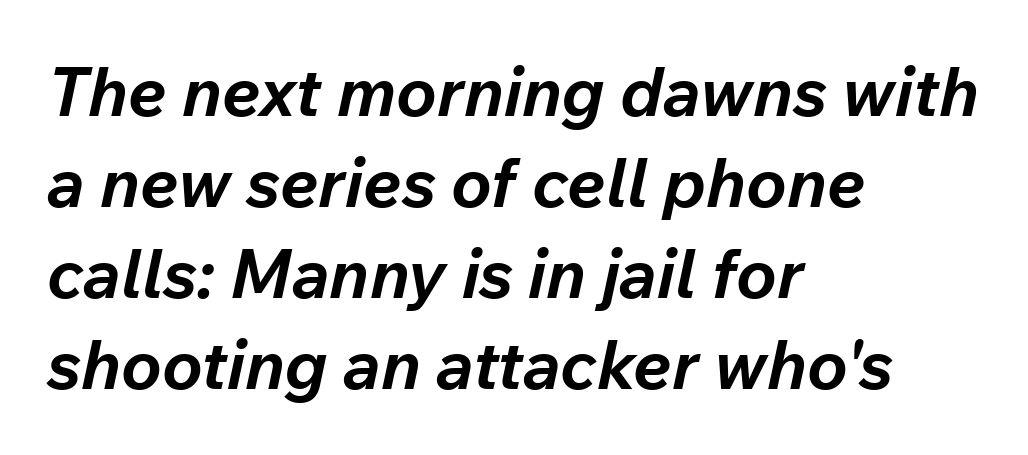
Q: Is the text bold? A: Yes.
Q: Is the text italic (slanted)? A: Yes, it leans right by about 12 degrees.
Q: Is the text underlined? A: No.
Q: How is the paragraph aligned? A: Left-aligned.
Q: Is the spacing between letters normal or unusually wide? A: Normal.
Q: Is the spacing between lines tight, normal or loose? A: Normal.
Q: Width (condensed, normal, or wide)? A: Normal.
Q: Stroke contrast? A: Low.
Q: x-height? A: Medium.
Q: Monospaced? A: No.
